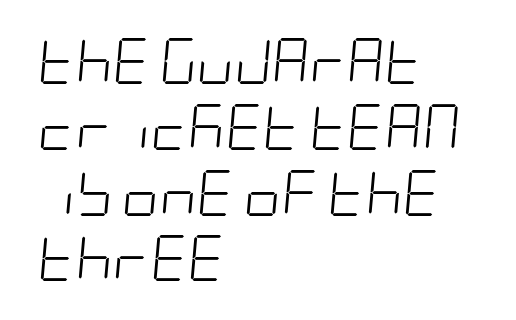
{"italic": "yes", "lean": "right", "slant_degrees": 5, "bold": "no", "weight": "light", "width": "condensed", "stroke_contrast": "low", "x_height": "large", "underline": "no", "align": "left", "line_spacing": "normal", "line_spacing_ratio": 1.43, "letter_spacing": "normal", "letter_spacing_em": 0.0, "glyph_px": 46}
